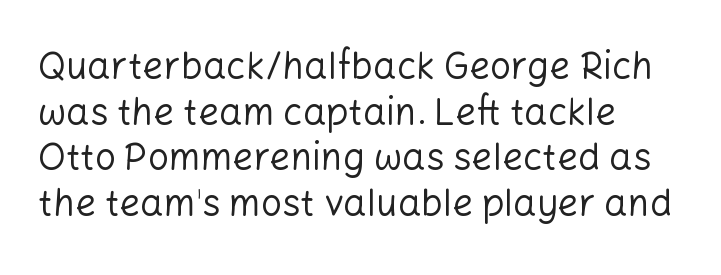
{"serif": "no", "italic": "no", "bold": "no", "weight": "regular", "width": "normal", "stroke_contrast": "low", "x_height": "medium", "monospaced": "no", "underline": "no", "align": "left", "line_spacing_ratio": 1.23, "letter_spacing": "normal", "letter_spacing_em": 0.0, "glyph_px": 37}
